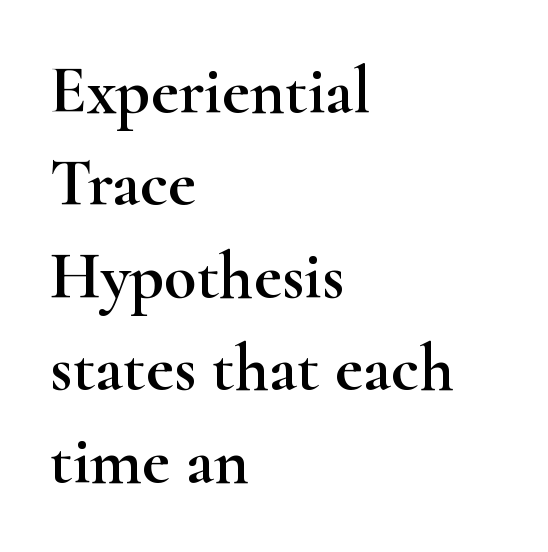
Decoration check: the copy has no underline. Are there feet on the stems? There are — it's a serif. Proportional: the letters do not fall into vertical columns. Line starts are locked; line ends wander. The rows are spaced the way most documents space them. Default kerning and tracking; the words read as compact shapes.
